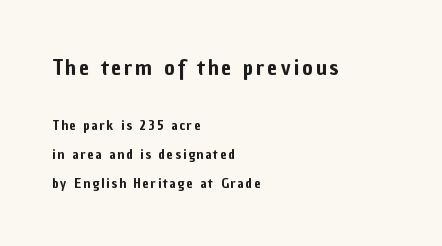
{"italic": "no", "underline": "no", "align": "left", "line_spacing": "loose", "line_spacing_ratio": 2.07, "larger_block": "first", "size_ratio": 1.57, "glyph_px": 22}
